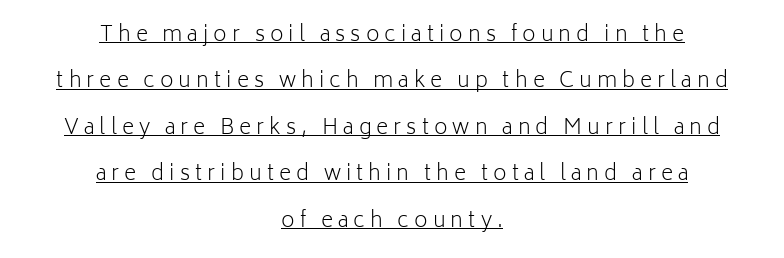
The image shows 21 px text type, upright; set centered, loose line spacing (2.21x), unusually wide letter spacing (+0.24 em), underlined.
